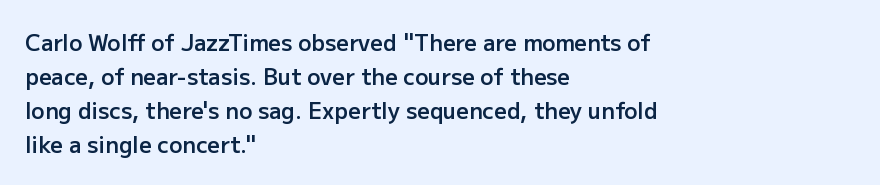
Notice how the stems are strictly vertical — no italics here. The passage shown has conventional tracking throughout. As a designer I'd log this as weight 600, semibold. Line beginnings align vertically; line endings do not.
